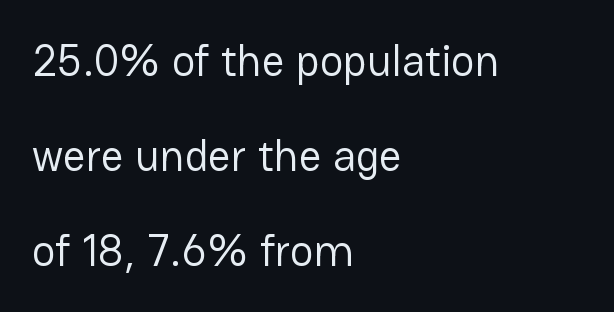
{"serif": "no", "italic": "no", "bold": "no", "weight": "regular", "width": "normal", "stroke_contrast": "low", "x_height": "medium", "monospaced": "no", "underline": "no", "align": "left", "line_spacing": "loose", "line_spacing_ratio": 2.16, "letter_spacing": "normal", "letter_spacing_em": 0.0, "glyph_px": 44}
